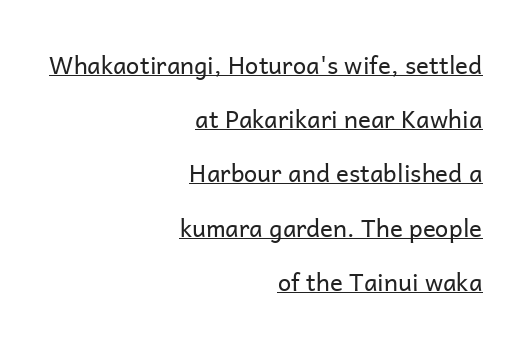
{"italic": "no", "bold": "no", "underline": "yes", "align": "right", "line_spacing": "loose", "line_spacing_ratio": 2.26, "letter_spacing": "normal", "letter_spacing_em": 0.0, "glyph_px": 24}
